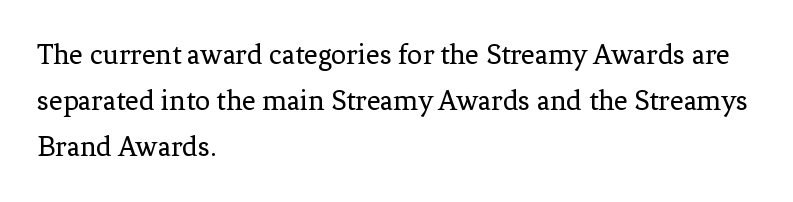
The image shows 30 px regular-weight serif type, upright; set left-aligned, normal line spacing (1.54x), normal letter spacing, not underlined; low stroke contrast and a medium x-height.
